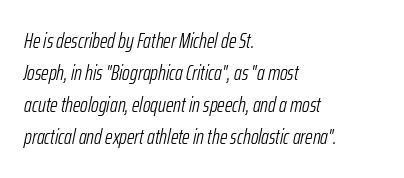
The image shows 21 px text type, italic (leaning right); set left-aligned, normal line spacing (1.52x), normal letter spacing, not underlined.
